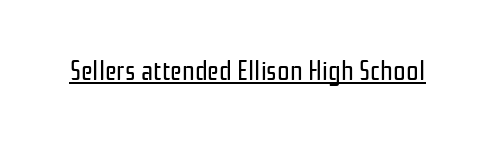
{"serif": "no", "italic": "no", "bold": "no", "weight": "regular", "width": "condensed", "stroke_contrast": "low", "x_height": "medium", "monospaced": "no", "underline": "yes", "letter_spacing": "normal", "letter_spacing_em": 0.0, "glyph_px": 28}
